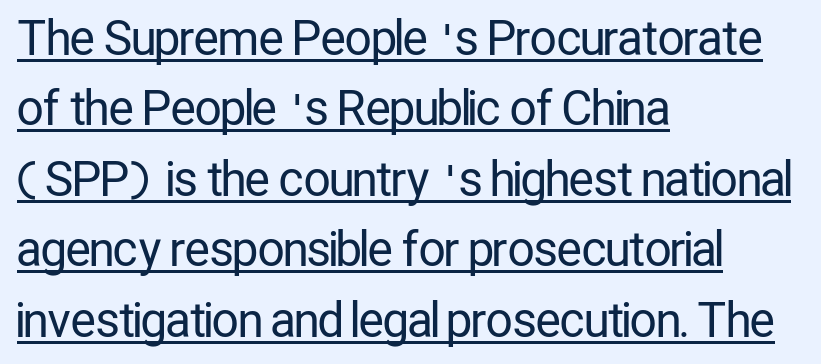
The passage is arranged the way most books set body copy — flush left. Is the stroke heavy? The answer is a plain regular-or-lighter. Proportional: the letters do not fall into vertical columns. The passage shown has conventional tracking throughout.
